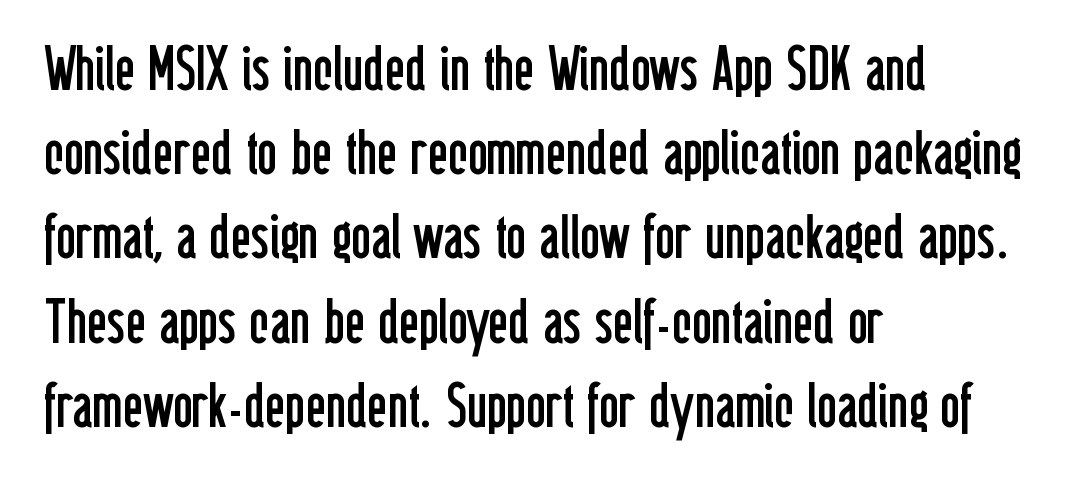
Q: Is the text bold? A: No.
Q: Is the text italic (slanted)? A: No, it is upright.
Q: Is the typeface a serif or a sans-serif typeface? A: Sans-serif.
Q: Is the text underlined? A: No.
Q: How is the paragraph aligned? A: Left-aligned.
Q: Is the spacing between letters normal or unusually wide? A: Normal.
Q: Is the spacing between lines tight, normal or loose? A: Normal.
Q: Width (condensed, normal, or wide)? A: Condensed.
Q: Stroke contrast? A: Low.
Q: x-height? A: Medium.
Q: Monospaced? A: No.
